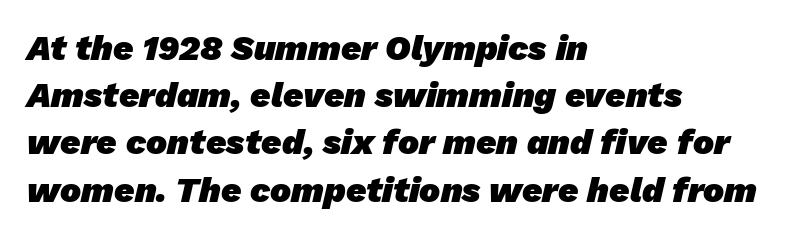
The image shows 35 px heavy sans-serif type; set left-aligned, normal line spacing (1.35x), normal letter spacing, not underlined; low stroke contrast and a medium x-height.
